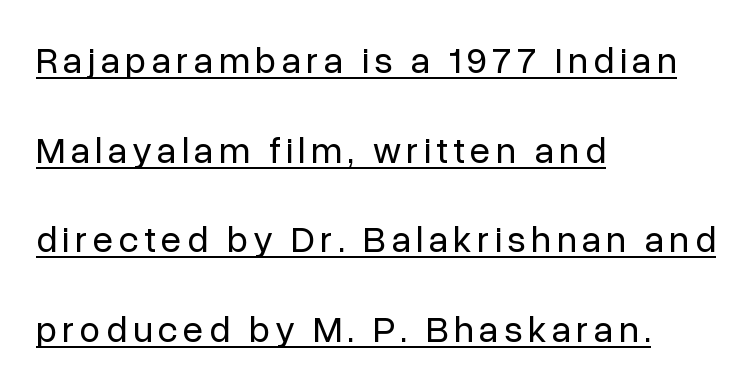
The image shows 37 px regular-weight sans-serif type, upright; set left-aligned, loose line spacing (2.42x), underlined; low stroke contrast and a medium x-height.
